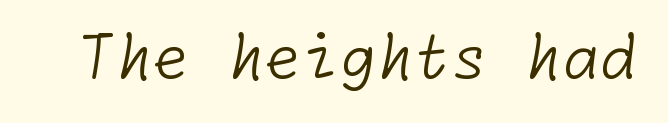
Q: Is the text bold? A: No.
Q: Is the typeface a serif or a sans-serif typeface? A: Sans-serif.
Q: Is the text underlined? A: No.
Q: Is the spacing between letters normal or unusually wide? A: Normal.
Q: Width (condensed, normal, or wide)? A: Normal.
Q: Stroke contrast? A: Low.
Q: x-height? A: Medium.
